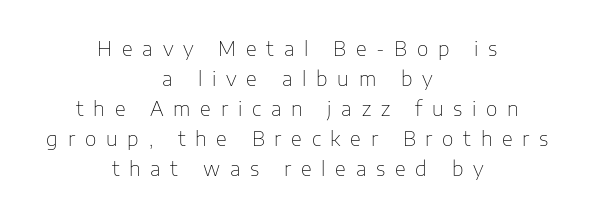
Q: Is the text bold? A: No.
Q: Is the text italic (slanted)? A: No, it is upright.
Q: Is the text underlined? A: No.
Q: How is the paragraph aligned? A: Centered.
Q: Is the spacing between letters normal or unusually wide? A: Unusually wide.
Q: Is the spacing between lines tight, normal or loose? A: Normal.
